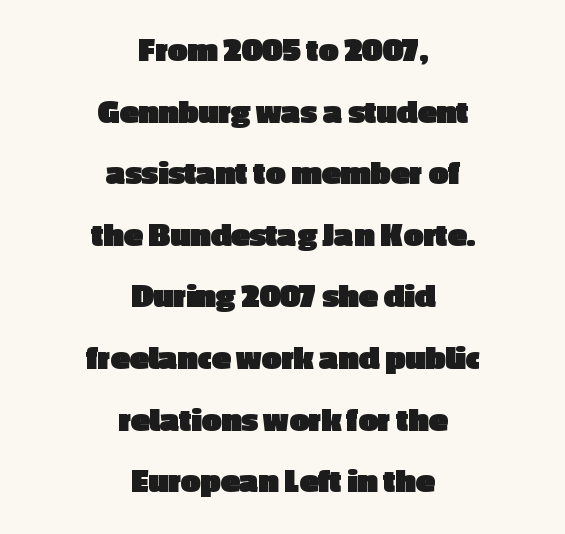
Q: Is the text bold? A: Yes.
Q: Is the text italic (slanted)? A: No, it is upright.
Q: Is the typeface a serif or a sans-serif typeface? A: Sans-serif.
Q: Is the text underlined? A: No.
Q: How is the paragraph aligned? A: Centered.
Q: Is the spacing between letters normal or unusually wide? A: Normal.
Q: Width (condensed, normal, or wide)? A: Normal.
Q: x-height? A: Medium.
Q: Monospaced? A: No.
